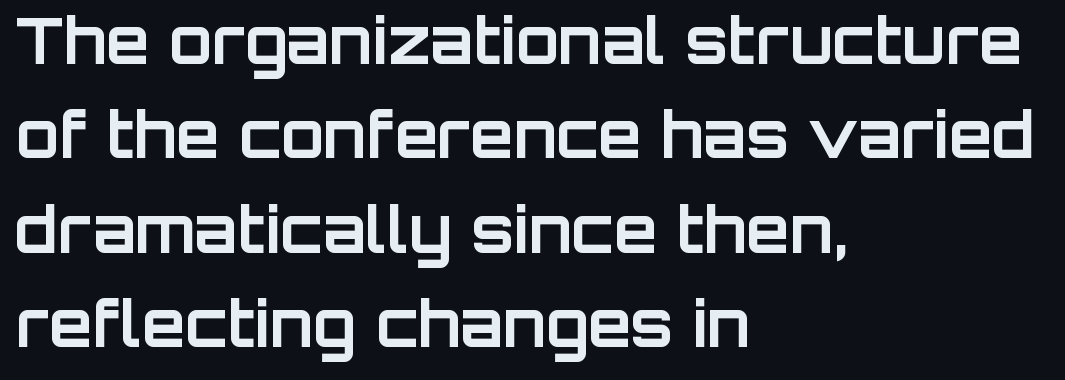
The image shows 63 px bold sans-serif type, upright; set left-aligned, normal line spacing (1.5x), normal letter spacing, not underlined; low stroke contrast and a large x-height.
